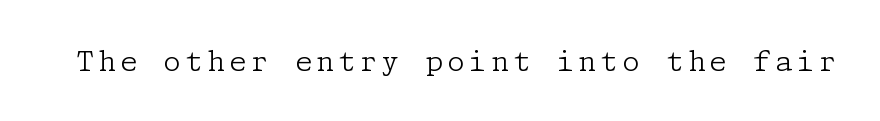
The font family rendered here belongs to the serif group. Weight: in the light-to-regular range. The letters stand straight up with perfectly vertical stems. Underline: absent.
